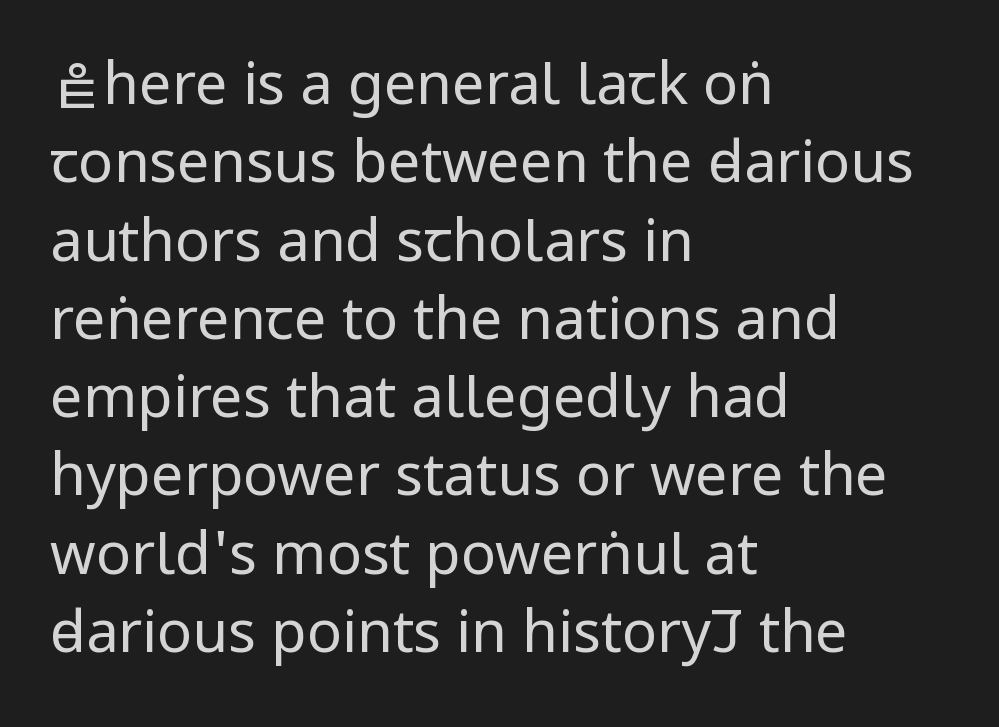
The image shows 58 px regular-weight, condensed sans-serif type, upright; set left-aligned, normal line spacing (1.35x), normal letter spacing, not underlined; low stroke contrast.
